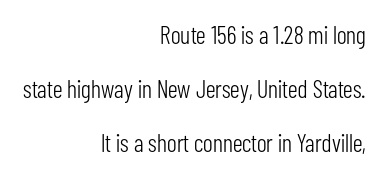
The strokes are not fattened; the text isn't bold. Line ends are locked; line starts wander. The horizontal fit of the characters is conventional and even. Is there any slant? The stems are plumb. The words here are not underlined.
